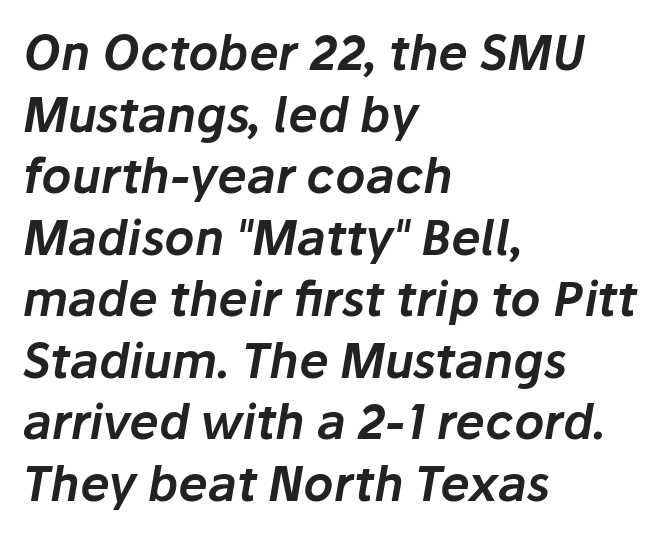
{"italic": "yes", "lean": "right", "slant_degrees": 10, "width": "normal", "stroke_contrast": "low", "x_height": "medium", "monospaced": "no", "underline": "no", "align": "left", "line_spacing": "normal", "line_spacing_ratio": 1.31, "letter_spacing": "normal", "letter_spacing_em": 0.0, "glyph_px": 47}
